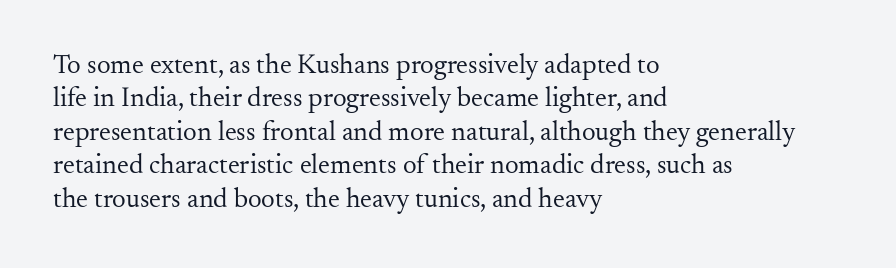
{"italic": "no", "bold": "no", "underline": "no", "align": "left", "line_spacing_ratio": 1.24, "letter_spacing": "normal", "letter_spacing_em": 0.0, "glyph_px": 27}
